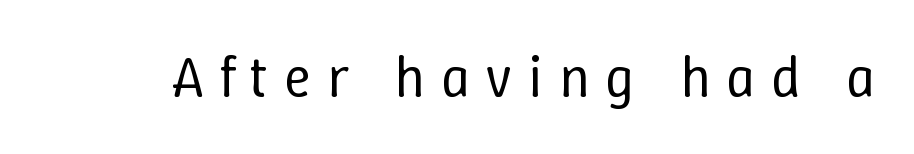
Posture: straight, roman, zero tilt. The face used here is proportionally spaced, like ordinary book or web type. Weight: regular or lighter. What stands out about the letter spacing? Its width — letters are far apart. Nobody drew a line under any word here.
